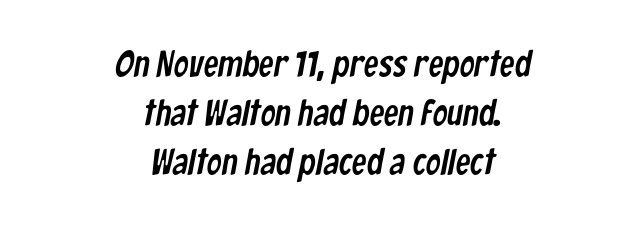
The image shows 37 px condensed sans-serif type; set centered, normal line spacing (1.32x), normal letter spacing, not underlined; low stroke contrast and a medium x-height.
